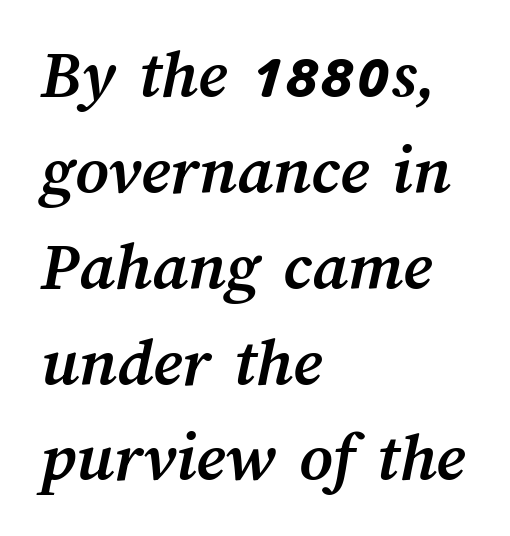
Every letter is thick-stroked: bold, no question. Spacing verdict: proportional, widths tailored to each character. In CSS terms this would be text-align: left. Honestly, the letter spacing is just normal — you wouldn't notice it. The baseline area is clear. Quick note: interline space is typical.
